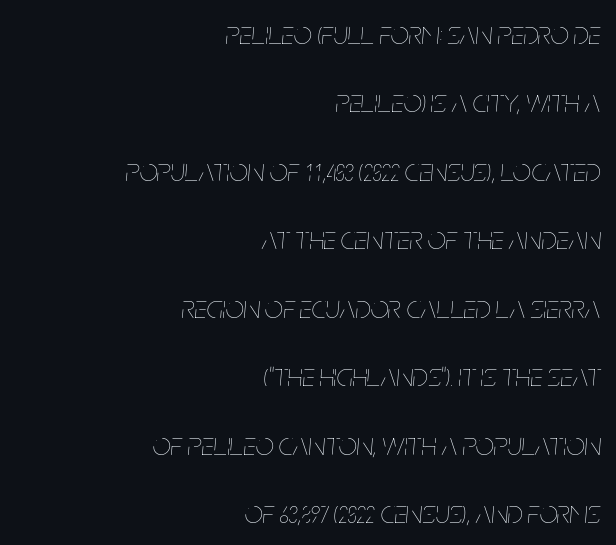
Q: Is the text bold? A: No.
Q: Is the text italic (slanted)? A: Yes, it leans right by about 5 degrees.
Q: Is the text underlined? A: No.
Q: How is the paragraph aligned? A: Right-aligned.
Q: Is the spacing between letters normal or unusually wide? A: Normal.
Q: Is the spacing between lines tight, normal or loose? A: Loose.
Q: Width (condensed, normal, or wide)? A: Condensed.
Q: Stroke contrast? A: Low.
Q: x-height? A: Large.
Q: Monospaced? A: No.
